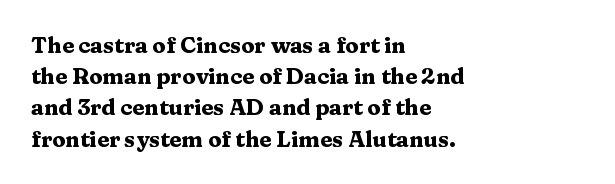
In CSS terms this would be text-align: left. Baseline-to-baseline distance is the conventional proportion of letter height. Notice how the stems are strictly vertical — no italics here. The space beneath each line is pristine and unruled. Spacing between characters is what you'd get straight out of the box. The passage shown is emphatically bold.
